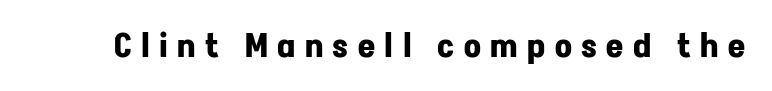
{"serif": "no", "italic": "no", "bold": "yes", "weight": "bold", "width": "normal", "stroke_contrast": "low", "x_height": "medium", "monospaced": "no", "underline": "no", "letter_spacing": "wide", "letter_spacing_em": 0.29, "glyph_px": 33}
